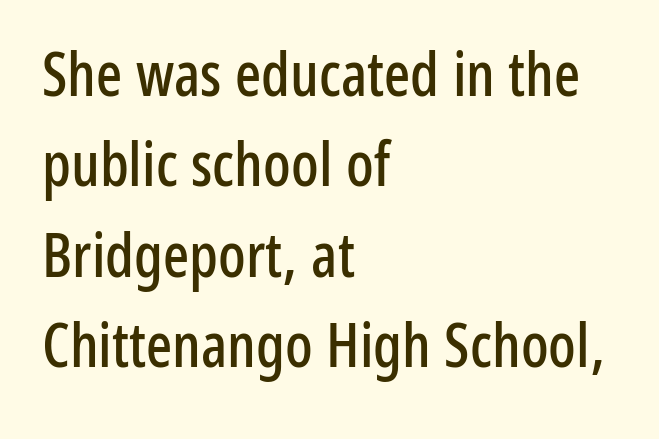
Varying glyph widths throughout — classic text-font behaviour. Horizontal alignment here is leftward, the default for most running prose. Lines of text with bare space underneath. The line-height multiplier appears to be the usual default.
